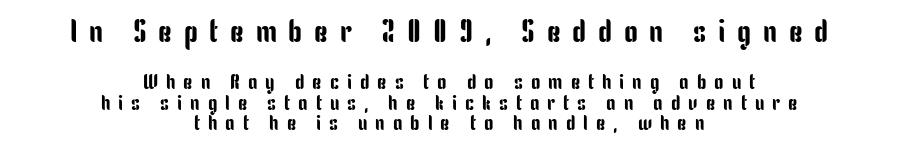
Does extra space separate the letters? Yes, quite a lot of it. Does the bottom block carry the larger type? No, the top block does. This is roman type, the default non-slanted kind. Only glyphs here, with clear space below each row.
